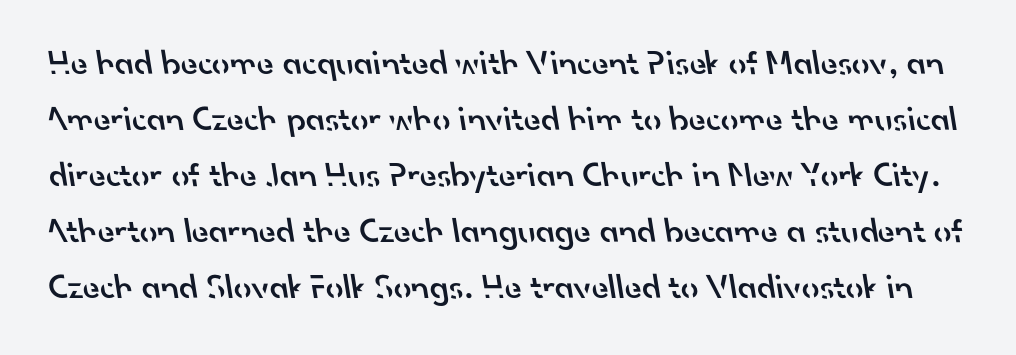
Nobody touched the tracking dial on this one. This sample keeps an unexceptional amount of space between lines. These lines are rendered in a variable-pitch font. I'd call this a sans setting — the letters go barefoot. Weight: semibold (demi).
